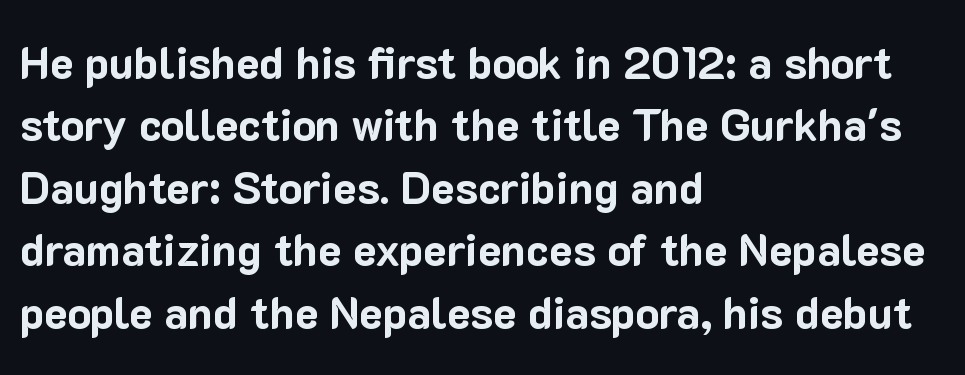
Q: Is the text bold? A: Yes.
Q: Is the text italic (slanted)? A: No, it is upright.
Q: Is the typeface a serif or a sans-serif typeface? A: Sans-serif.
Q: Is the text underlined? A: No.
Q: How is the paragraph aligned? A: Left-aligned.
Q: Is the spacing between letters normal or unusually wide? A: Normal.
Q: Is the spacing between lines tight, normal or loose? A: Normal.
Q: Width (condensed, normal, or wide)? A: Normal.
Q: Stroke contrast? A: Low.
Q: x-height? A: Medium.
Q: Monospaced? A: No.
